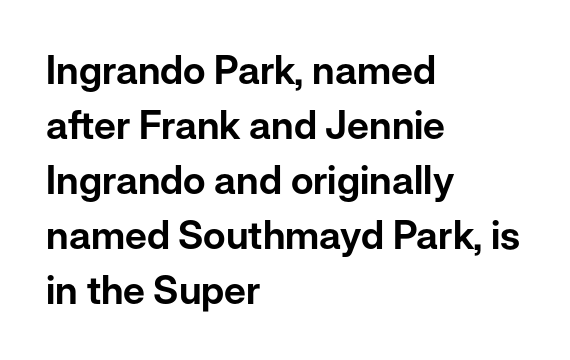
Note the varied advance widths — an 'i' is clearly narrower than an 'm'. The letterforms sit shoulder to shoulder at normal distance. Compared with a centered layout, this one pins lines to the left instead. The words here are not underlined.
